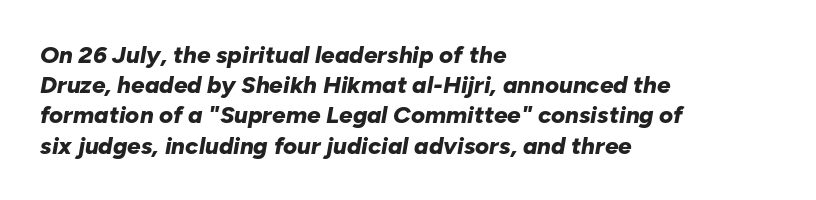
The image shows 24 px bold type, italic (leaning right); set left-aligned, normal line spacing (1.26x), normal letter spacing, not underlined.
